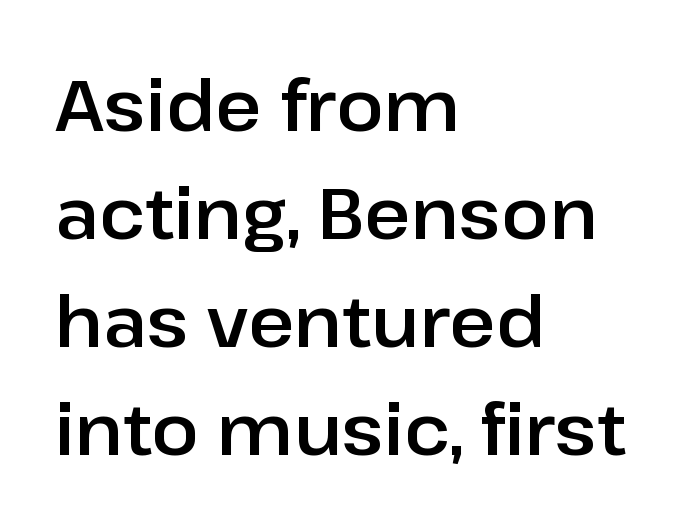
{"serif": "no", "italic": "no", "width": "normal", "stroke_contrast": "low", "x_height": "medium", "monospaced": "no", "underline": "no", "align": "left", "line_spacing": "normal", "line_spacing_ratio": 1.52, "letter_spacing": "normal", "letter_spacing_em": 0.0, "glyph_px": 71}
